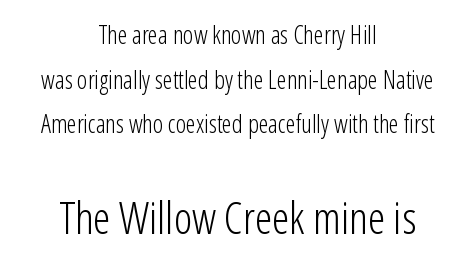
Q: Is the text bold? A: No.
Q: Is the text italic (slanted)? A: No, it is upright.
Q: Is the typeface a serif or a sans-serif typeface? A: Sans-serif.
Q: Is the text underlined? A: No.
Q: How is the paragraph aligned? A: Centered.
Q: Is the spacing between letters normal or unusually wide? A: Normal.
Q: Which block of text is set in a larger size, the first (top) or the second (bottom)? A: The second (bottom) one.
Q: Width (condensed, normal, or wide)? A: Condensed.
Q: Stroke contrast? A: Low.
Q: x-height? A: Medium.
Q: Monospaced? A: No.
